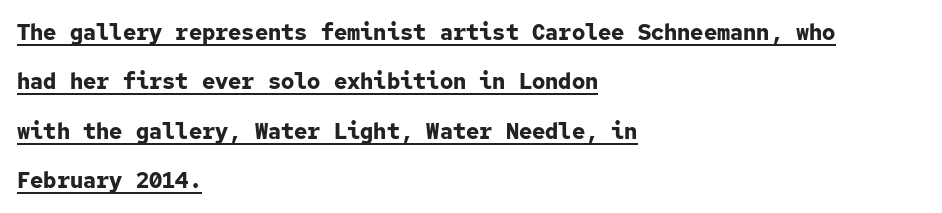
The lettering stays uniformly vertical, giving the passage a roman look. The passage shown stacks its lines with a broad gap. Heavy-handed strokes throughout: this text is bold. Somebody hit Ctrl+U on this one — the words are underlined.
